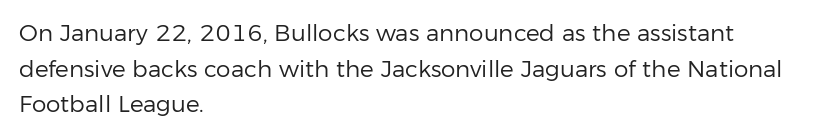
Q: Is the text bold? A: No.
Q: Is the text italic (slanted)? A: No, it is upright.
Q: Is the text underlined? A: No.
Q: How is the paragraph aligned? A: Left-aligned.
Q: Is the spacing between letters normal or unusually wide? A: Normal.
Q: Is the spacing between lines tight, normal or loose? A: Normal.
